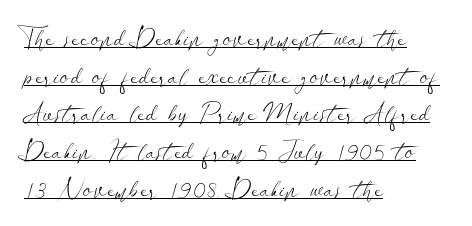
{"bold": "no", "underline": "yes", "align": "left", "line_spacing": "normal", "line_spacing_ratio": 1.45, "letter_spacing": "normal", "letter_spacing_em": 0.0, "glyph_px": 26}
